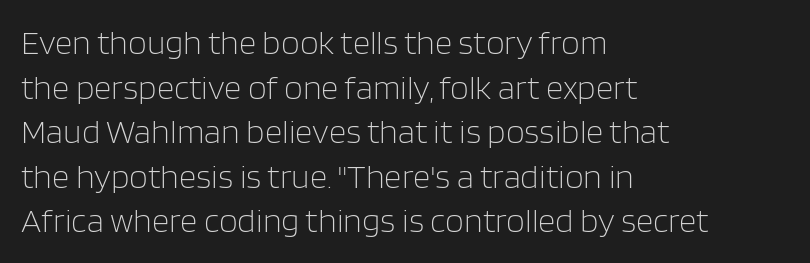
The lettering stays uniformly vertical, giving the passage a roman look. The designer went with a sans here, leaving each stem footless. The rag falls on the right side of this text block. The passage shown stacks its lines at a standard gap.
